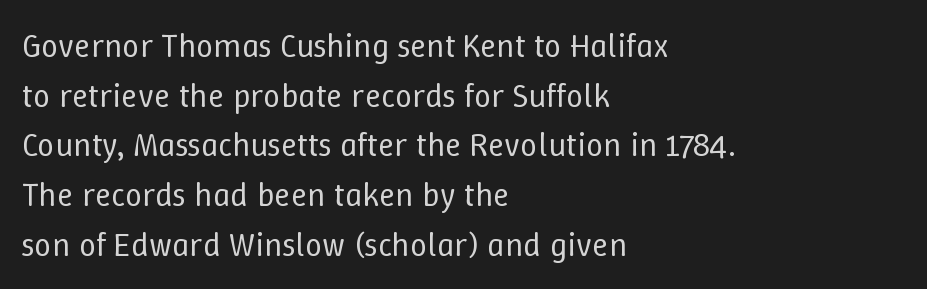
The image shows 34 px regular-weight type, upright; set left-aligned, normal line spacing (1.46x), normal letter spacing, not underlined; low stroke contrast and a medium x-height.
